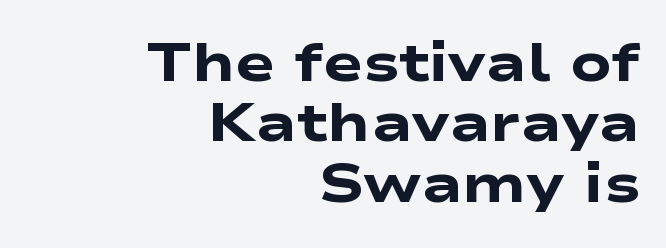
The rendering uses a bold face; every stroke is thick and dark. The string is rendered with underlining switched off. Regarding leading, the lines here are crowded together. Letter spacing: default.
